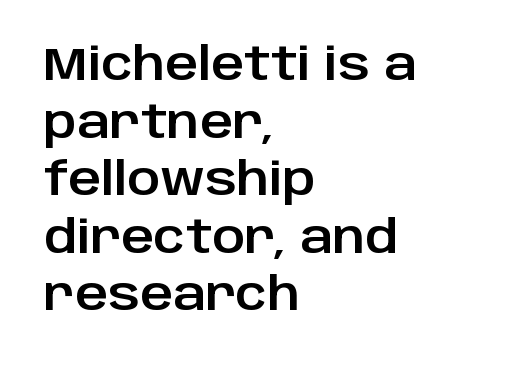
{"serif": "no", "italic": "no", "width": "normal", "stroke_contrast": "low", "x_height": "large", "monospaced": "no", "underline": "no", "align": "left", "line_spacing": "normal", "line_spacing_ratio": 1.28, "letter_spacing": "normal", "letter_spacing_em": 0.0, "glyph_px": 45}
